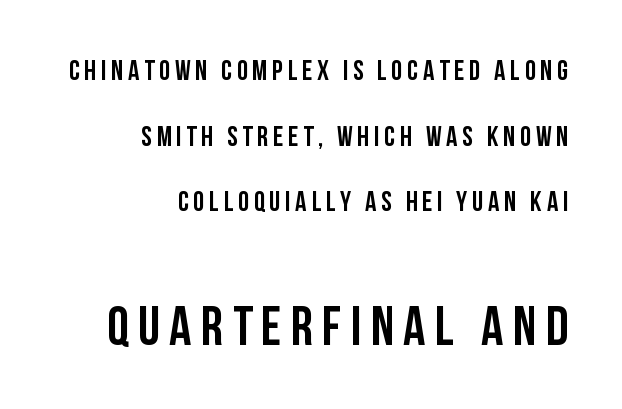
{"serif": "no", "italic": "no", "bold": "yes", "weight": "semibold", "width": "condensed", "stroke_contrast": "low", "x_height": "large", "monospaced": "no", "underline": "no", "align": "right", "line_spacing": "loose", "line_spacing_ratio": 2.34, "larger_block": "second", "size_ratio": 1.96, "glyph_px": 55}
